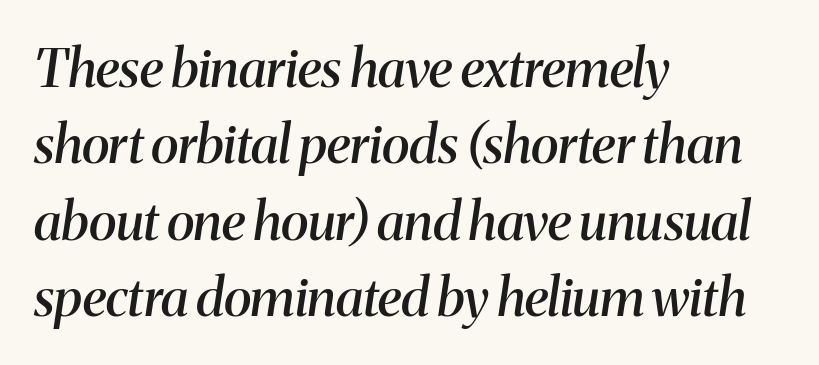
The image shows 53 px semibold serif type, italic (leaning right); set left-aligned, normal line spacing (1.44x), normal letter spacing, not underlined; medium stroke contrast and a medium x-height.
